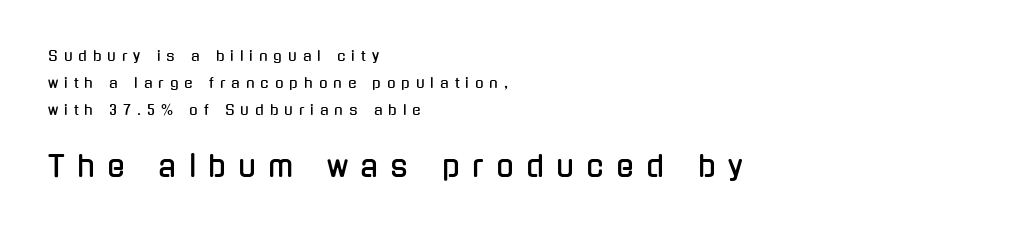
The image shows 29 px condensed sans-serif type, upright; set left-aligned, loose line spacing (1.92x), unusually wide letter spacing (+0.43 em), not underlined; the second (bottom) block is 2.07x larger; low stroke contrast and a medium x-height.
